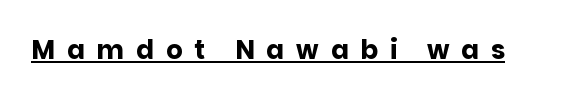
The image shows 26 px bold type, upright; set unusually wide letter spacing (+0.46 em), underlined.
